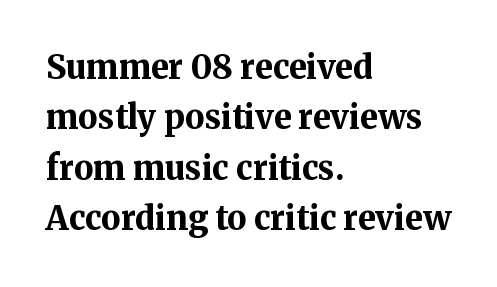
The image shows 33 px bold serif type, upright; set left-aligned, normal line spacing (1.53x), normal letter spacing, not underlined; medium stroke contrast and a medium x-height.
